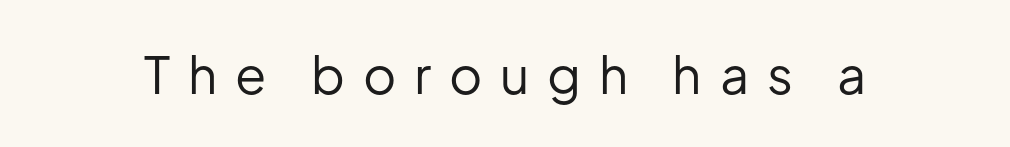
The image shows 51 px regular-weight sans-serif type, upright; set unusually wide letter spacing (+0.35 em), not underlined; low stroke contrast and a medium x-height.
